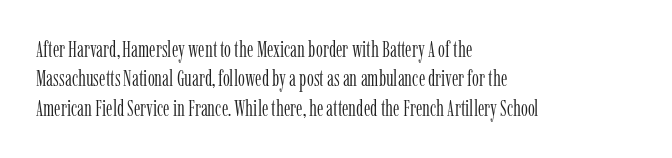
Q: Is the text bold? A: No.
Q: Is the text italic (slanted)? A: No, it is upright.
Q: Is the text underlined? A: No.
Q: How is the paragraph aligned? A: Left-aligned.
Q: Is the spacing between letters normal or unusually wide? A: Normal.
Q: Is the spacing between lines tight, normal or loose? A: Normal.
